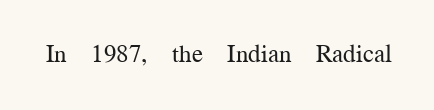
The image shows 25 px text type, upright; set normal letter spacing, not underlined.
